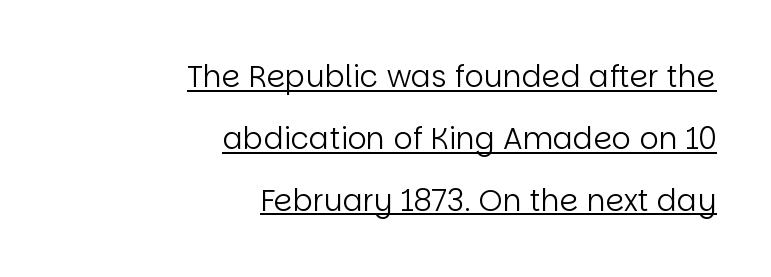
Q: Is the text bold? A: No.
Q: Is the text italic (slanted)? A: No, it is upright.
Q: Is the typeface a serif or a sans-serif typeface? A: Sans-serif.
Q: Is the text underlined? A: Yes.
Q: How is the paragraph aligned? A: Right-aligned.
Q: Is the spacing between letters normal or unusually wide? A: Normal.
Q: Is the spacing between lines tight, normal or loose? A: Loose.
Q: Width (condensed, normal, or wide)? A: Normal.
Q: Stroke contrast? A: Low.
Q: x-height? A: Large.
Q: Monospaced? A: No.
